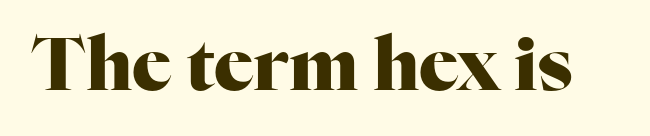
{"serif": "yes", "italic": "no", "bold": "yes", "weight": "heavy", "width": "normal", "stroke_contrast": "high", "x_height": "medium", "monospaced": "no", "underline": "no", "letter_spacing": "normal", "letter_spacing_em": 0.0, "glyph_px": 73}
